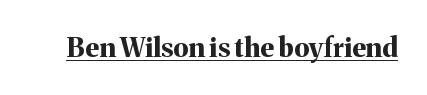
{"italic": "no", "bold": "yes", "underline": "yes", "letter_spacing": "normal", "letter_spacing_em": 0.0, "glyph_px": 27}
